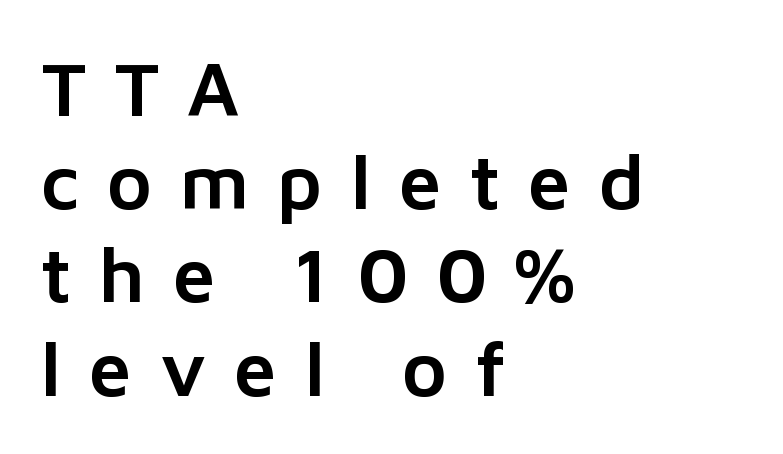
The type family on display is of the sans-serif kind. Every stem runs plumb, perpendicular to the baseline. These lines stack with their left ends in a neat column. The letterforms stand isolated, each surrounded by extra space. Think of a printed novel: that variable character pitch is what you see here.
